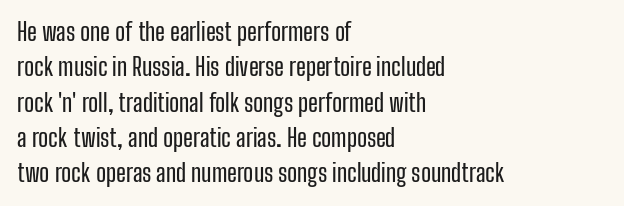
Q: Is the text italic (slanted)? A: No, it is upright.
Q: Is the text underlined? A: No.
Q: How is the paragraph aligned? A: Left-aligned.
Q: Is the spacing between letters normal or unusually wide? A: Normal.
Q: Is the spacing between lines tight, normal or loose? A: Normal.
